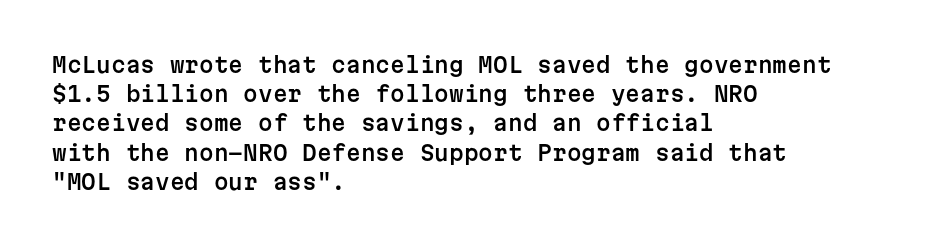
Q: Is the text italic (slanted)? A: No, it is upright.
Q: Is the text underlined? A: No.
Q: How is the paragraph aligned? A: Left-aligned.
Q: Is the spacing between letters normal or unusually wide? A: Normal.
Q: Is the spacing between lines tight, normal or loose? A: Normal.
